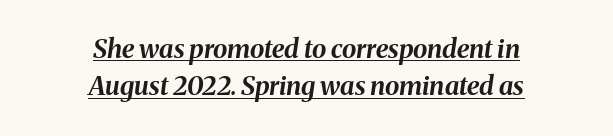
The image shows 26 px bold type, italic (leaning right); set centered, normal line spacing (1.44x), normal letter spacing, underlined.
